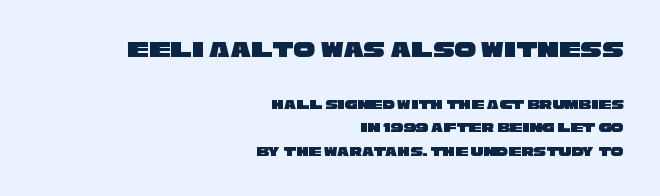
The passage shown has conventional tracking throughout. Vertically, the passage feels balanced, rows spaced as you'd expect. Rule under the text: the space is simply empty. In CSS terms this would be text-align: right.
